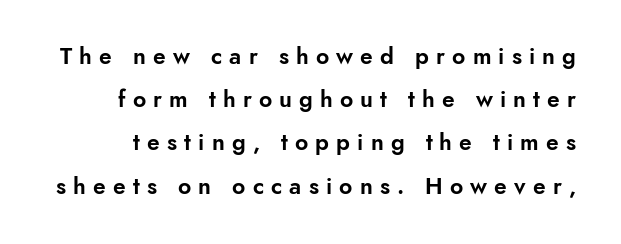
Q: Is the text italic (slanted)? A: No, it is upright.
Q: Is the text underlined? A: No.
Q: Is the spacing between letters normal or unusually wide? A: Unusually wide.
